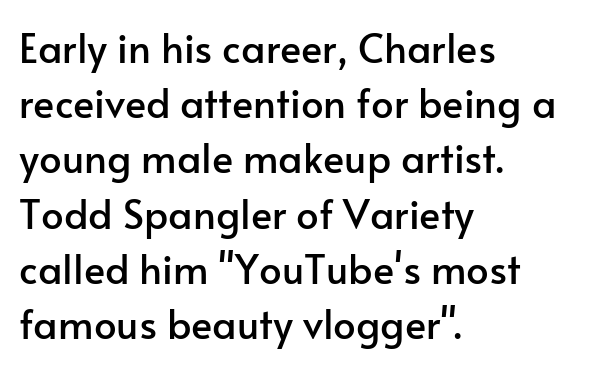
What kind of face is this? One without serifs — a sans. The line texture is even and compact thanks to regular tracking. No word sits above an underline. A classic flush-left, rag-right setting is used for this passage. Compared with typical paragraphs, the rows here are spaced about the same. Varying glyph widths throughout — classic text-font behaviour.
